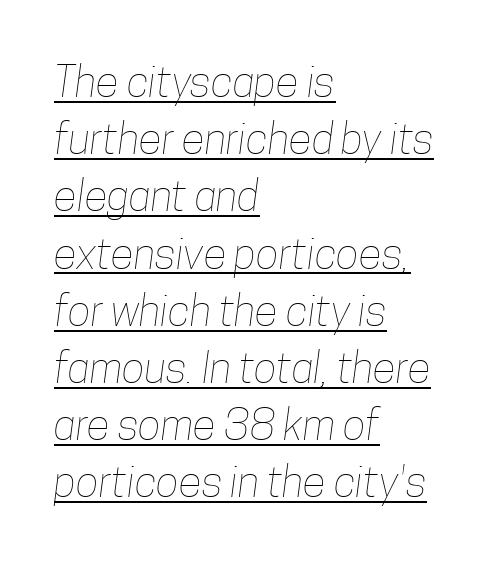
Q: Is the text bold? A: No.
Q: Is the text underlined? A: Yes.
Q: How is the paragraph aligned? A: Left-aligned.
Q: Is the spacing between letters normal or unusually wide? A: Normal.
Q: Is the spacing between lines tight, normal or loose? A: Normal.
Q: Width (condensed, normal, or wide)? A: Condensed.
Q: Stroke contrast? A: Low.
Q: x-height? A: Medium.
Q: Monospaced? A: No.
